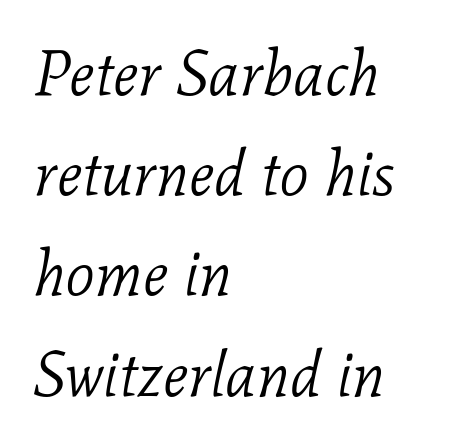
{"serif": "yes", "italic": "yes", "lean": "right", "slant_degrees": 11, "bold": "no", "weight": "light", "width": "normal", "stroke_contrast": "low", "x_height": "medium", "monospaced": "no", "underline": "no", "align": "left", "line_spacing": "normal", "line_spacing_ratio": 1.59, "letter_spacing": "normal", "letter_spacing_em": 0.0, "glyph_px": 63}
